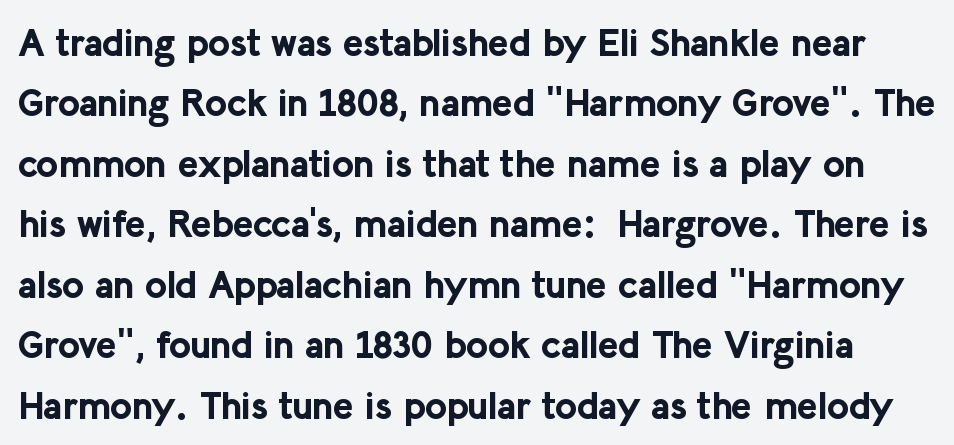
The image shows 38 px bold sans-serif type, upright; set normal line spacing (1.59x), normal letter spacing, not underlined; low stroke contrast and a medium x-height.
